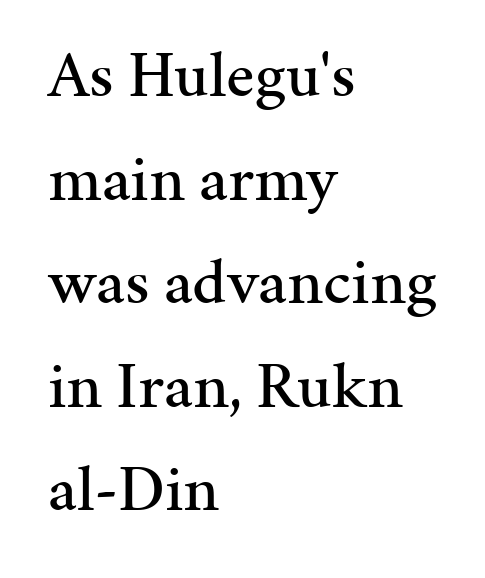
Q: Is the text italic (slanted)? A: No, it is upright.
Q: Is the typeface a serif or a sans-serif typeface? A: Serif.
Q: Is the text underlined? A: No.
Q: How is the paragraph aligned? A: Left-aligned.
Q: Is the spacing between letters normal or unusually wide? A: Normal.
Q: Is the spacing between lines tight, normal or loose? A: Normal.
Q: Width (condensed, normal, or wide)? A: Normal.
Q: Stroke contrast? A: Medium.
Q: x-height? A: Medium.
Q: Monospaced? A: No.
